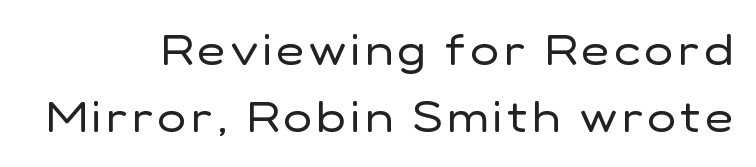
Q: Is the text bold? A: No.
Q: Is the text italic (slanted)? A: No, it is upright.
Q: Is the typeface a serif or a sans-serif typeface? A: Sans-serif.
Q: Is the text underlined? A: No.
Q: How is the paragraph aligned? A: Right-aligned.
Q: Is the spacing between lines tight, normal or loose? A: Normal.
Q: Width (condensed, normal, or wide)? A: Normal.
Q: Stroke contrast? A: Low.
Q: x-height? A: Medium.
Q: Monospaced? A: No.
